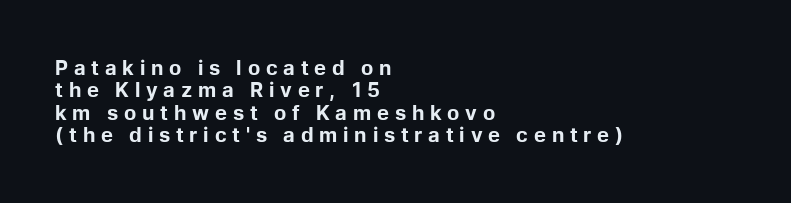
{"italic": "no", "bold": "yes", "underline": "no", "align": "left", "line_spacing": "tight", "line_spacing_ratio": 1.12, "letter_spacing": "wide", "letter_spacing_em": 0.29, "glyph_px": 20}
